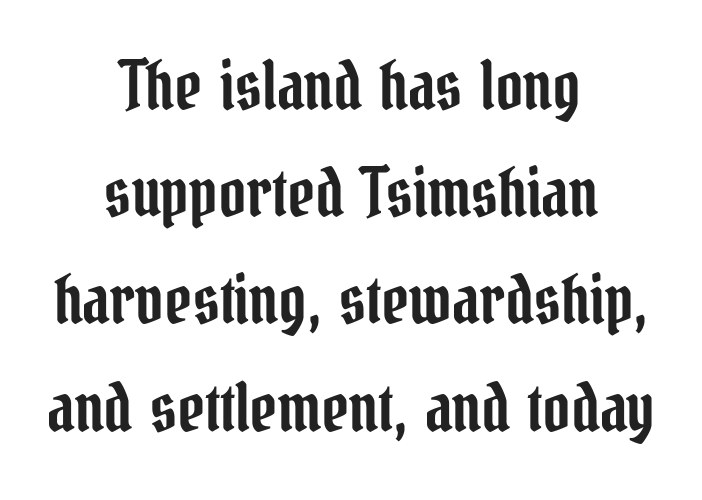
Varying glyph widths throughout — classic text-font behaviour. The baseline area is clear. This sample uses an upright cut, with every glyph sitting square on the baseline. In terms of letterspacing, this is plain default setting.
